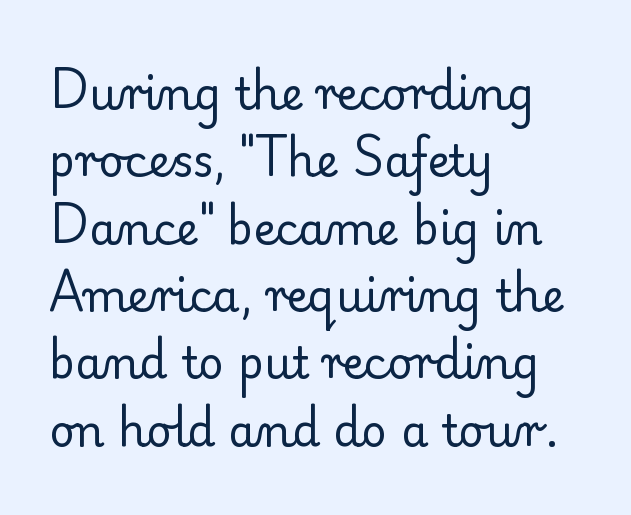
The image shows 44 px regular-weight serif type, upright; set left-aligned, normal line spacing (1.53x), normal letter spacing, not underlined; low stroke contrast and a small x-height.
